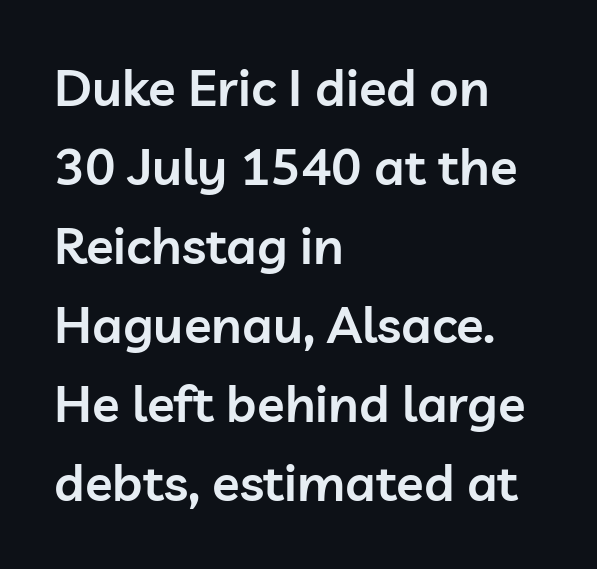
The specimen omits any rule beneath the text block's lines. Stroke thickness is moderately raised; the sample reads as semibold. You could not count columns in this text — the font is proportionally spaced. Which margin do the lines hug? The left one — the right edge is uneven.
